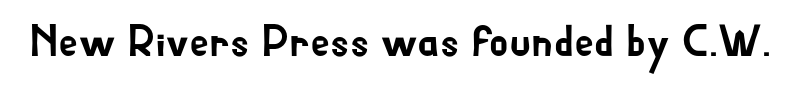
Q: Is the text italic (slanted)? A: No, it is upright.
Q: Is the typeface a serif or a sans-serif typeface? A: Sans-serif.
Q: Is the text underlined? A: No.
Q: Is the spacing between letters normal or unusually wide? A: Normal.
Q: Width (condensed, normal, or wide)? A: Normal.
Q: Stroke contrast? A: Low.
Q: x-height? A: Small.
Q: Monospaced? A: No.
